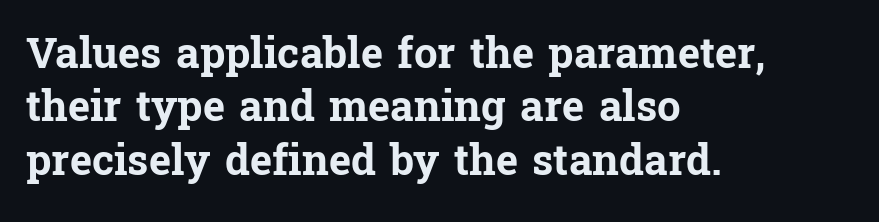
Q: Is the text bold? A: Yes.
Q: Is the text italic (slanted)? A: No, it is upright.
Q: Is the typeface a serif or a sans-serif typeface? A: Serif.
Q: Is the text underlined? A: No.
Q: How is the paragraph aligned? A: Left-aligned.
Q: Is the spacing between letters normal or unusually wide? A: Normal.
Q: Is the spacing between lines tight, normal or loose? A: Normal.
Q: Width (condensed, normal, or wide)? A: Normal.
Q: Stroke contrast? A: Low.
Q: x-height? A: Medium.
Q: Monospaced? A: No.
